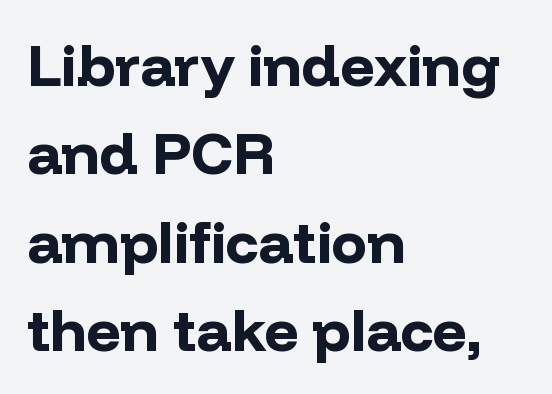
Q: Is the text bold? A: Yes.
Q: Is the text italic (slanted)? A: No, it is upright.
Q: Is the typeface a serif or a sans-serif typeface? A: Sans-serif.
Q: Is the text underlined? A: No.
Q: How is the paragraph aligned? A: Left-aligned.
Q: Is the spacing between letters normal or unusually wide? A: Normal.
Q: Is the spacing between lines tight, normal or loose? A: Normal.
Q: Width (condensed, normal, or wide)? A: Normal.
Q: Stroke contrast? A: Low.
Q: x-height? A: Medium.
Q: Monospaced? A: No.
